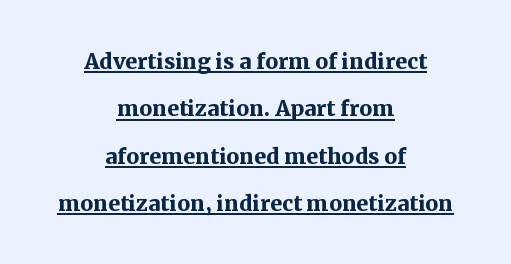
The image shows 29 px semibold serif type, upright; set centered, normal line spacing (1.63x), normal letter spacing, underlined; medium stroke contrast and a medium x-height.
